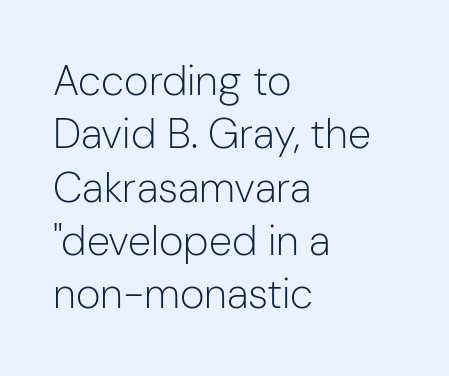
Students, observe: this is what conventionally led text looks like. Is the letter spacing exaggerated? No — it looks like the ordinary default. Classification — sans serif. The rendering uses natural spacing where letterforms have individual widths. Bare-footed words on every line.
